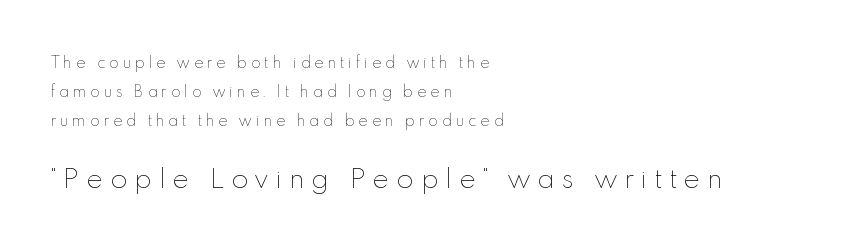
Students, observe: this is what heavily led, spacious text looks like. Horizontal alignment here is leftward, the default for most running prose. The more generous point size was reserved for the lower chunk. The passage shown has open, widely tracked lettering throughout.
